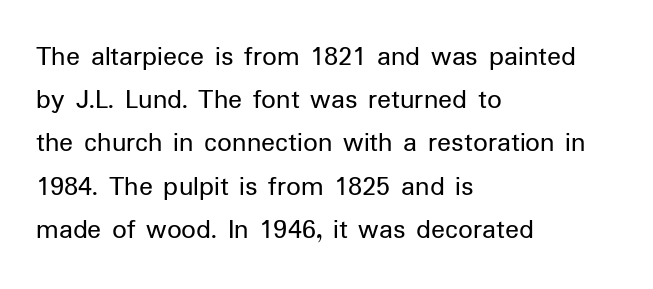
Observe the absence of serifs on each vertical stroke in this sample. Short and long lines alike share a common starting point at left. Think standard paragraph weight, or any step lighter than that. The rendering uses natural spacing where letterforms have individual widths. Glyph-to-glyph distance matches everyday printed text. The lettering stays uniformly vertical, giving the passage a roman look.
